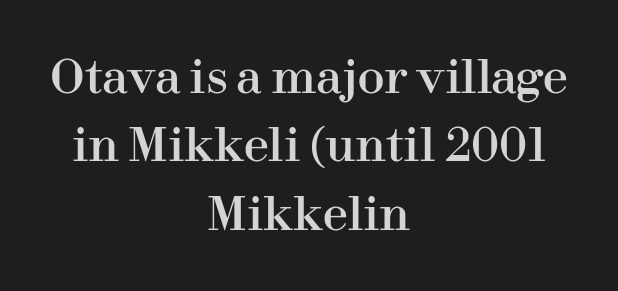
Q: Is the text italic (slanted)? A: No, it is upright.
Q: Is the typeface a serif or a sans-serif typeface? A: Serif.
Q: Is the text underlined? A: No.
Q: How is the paragraph aligned? A: Centered.
Q: Is the spacing between letters normal or unusually wide? A: Normal.
Q: Is the spacing between lines tight, normal or loose? A: Normal.
Q: Width (condensed, normal, or wide)? A: Normal.
Q: Stroke contrast? A: High.
Q: x-height? A: Medium.
Q: Monospaced? A: No.
